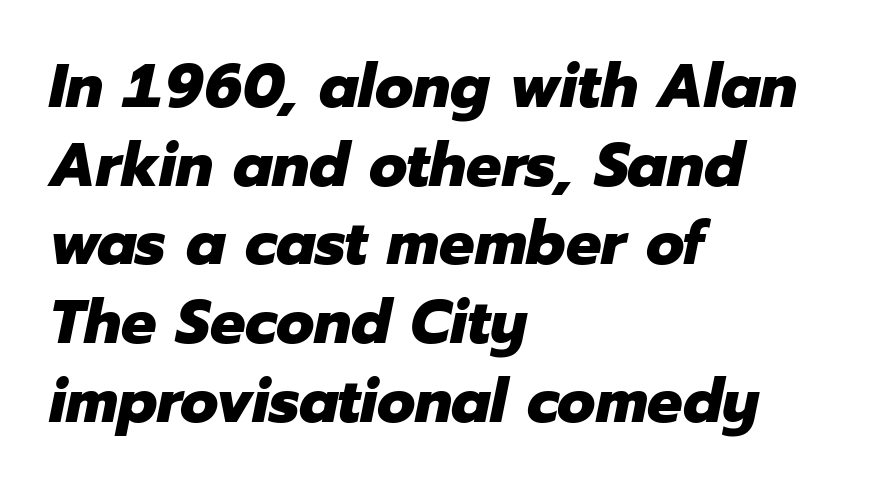
The image shows 62 px heavy type, italic (leaning right); set left-aligned, normal line spacing (1.27x), normal letter spacing, not underlined; low stroke contrast and a medium x-height.
